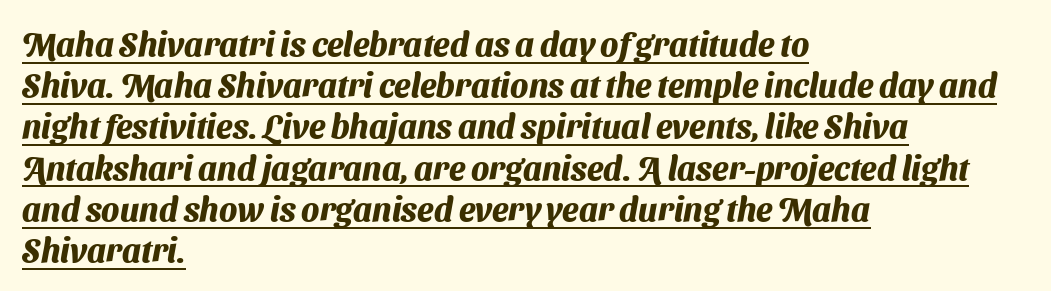
{"serif": "no", "bold": "yes", "weight": "heavy", "width": "normal", "stroke_contrast": "medium", "x_height": "medium", "monospaced": "no", "underline": "yes", "align": "left", "line_spacing": "normal", "line_spacing_ratio": 1.25, "letter_spacing": "normal", "letter_spacing_em": 0.0, "glyph_px": 33}
